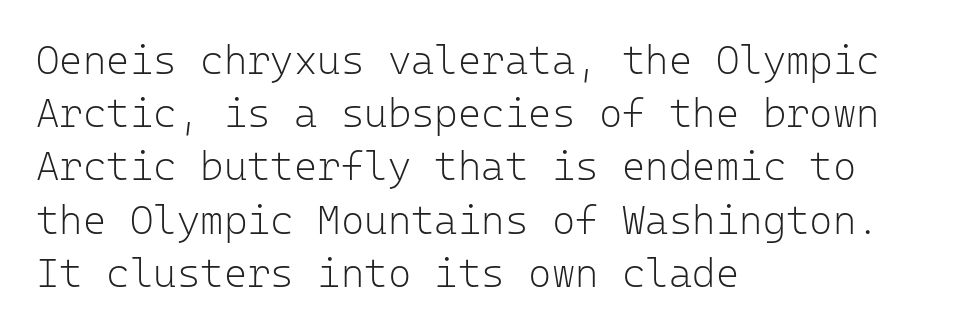
The image shows 40 px light sans-serif type, upright, monospaced; set left-aligned, normal line spacing (1.33x), normal letter spacing, not underlined; low stroke contrast and a medium x-height.
